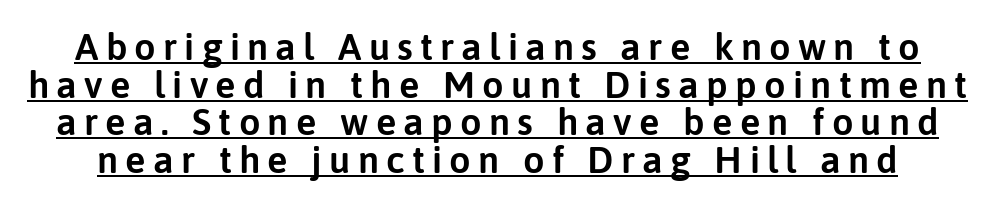
{"serif": "no", "italic": "no", "width": "normal", "stroke_contrast": "low", "x_height": "medium", "monospaced": "no", "underline": "yes", "line_spacing": "tight", "line_spacing_ratio": 0.99, "glyph_px": 38}
